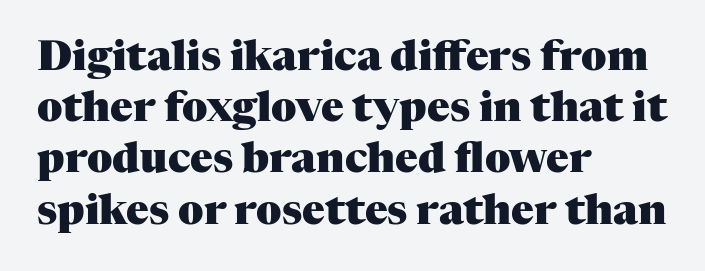
{"serif": "yes", "italic": "no", "bold": "yes", "weight": "heavy", "width": "normal", "stroke_contrast": "medium", "x_height": "medium", "monospaced": "no", "underline": "no", "align": "left", "line_spacing_ratio": 1.22, "letter_spacing": "normal", "letter_spacing_em": 0.0, "glyph_px": 42}
